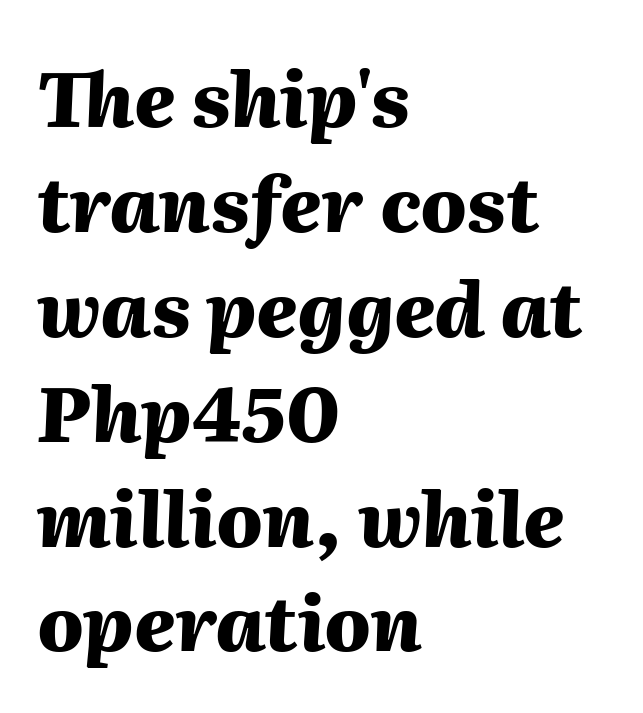
Q: Is the text bold? A: Yes.
Q: Is the text italic (slanted)? A: Yes, it leans right by about 2 degrees.
Q: Is the text underlined? A: No.
Q: How is the paragraph aligned? A: Left-aligned.
Q: Is the spacing between letters normal or unusually wide? A: Normal.
Q: Is the spacing between lines tight, normal or loose? A: Normal.
Q: Width (condensed, normal, or wide)? A: Normal.
Q: Stroke contrast? A: Medium.
Q: x-height? A: Medium.
Q: Monospaced? A: No.
